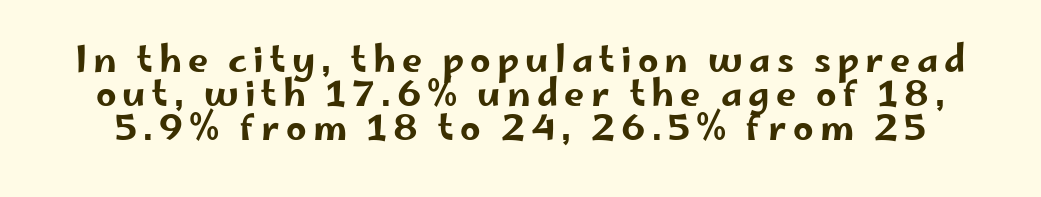
You could not count columns in this text — the font is proportionally spaced. Check under the words: just untouched page. Notice how the stems are strictly vertical — no italics here. Each new line begins almost immediately beneath the previous one. The face used here is a sans, in the tradition of grotesques and geometrics.
